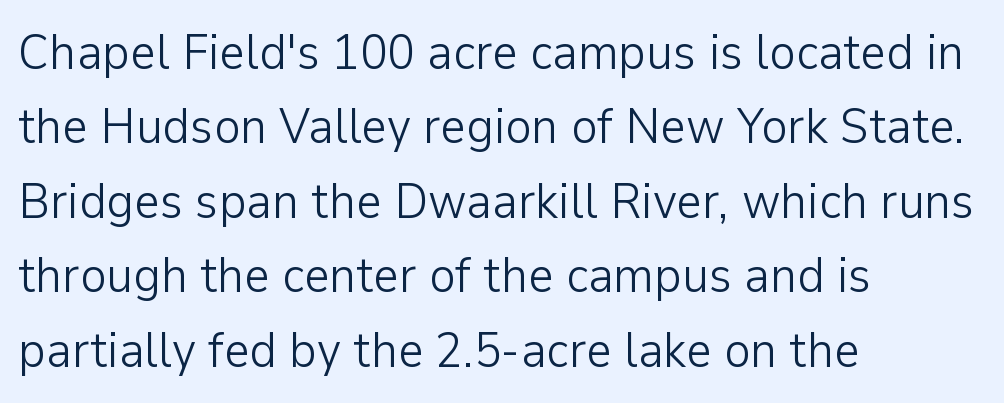
The image shows 50 px light sans-serif type, upright; set left-aligned, normal line spacing (1.49x), normal letter spacing, not underlined; low stroke contrast and a medium x-height.
